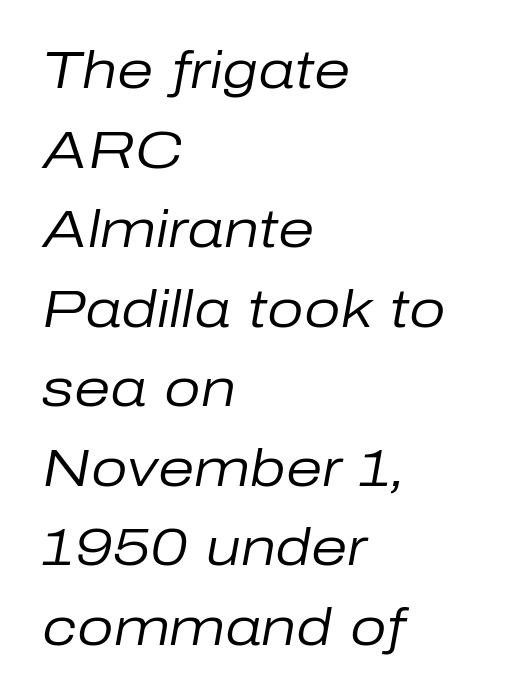
The typesetter chose a ragged-right arrangement here. Observe the ordinary spacing: letters are neighbours, not strangers. The glyphs are unaccompanied by any horizontal stroke below them. Is the type slanted? Yes — the strokes lean at a clear angle.
